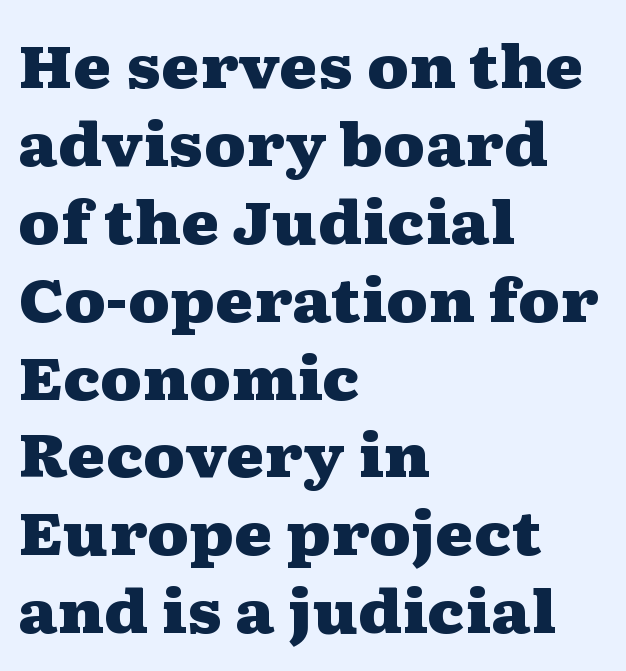
Q: Is the text bold? A: Yes.
Q: Is the text italic (slanted)? A: No, it is upright.
Q: Is the typeface a serif or a sans-serif typeface? A: Serif.
Q: Is the text underlined? A: No.
Q: How is the paragraph aligned? A: Left-aligned.
Q: Is the spacing between letters normal or unusually wide? A: Normal.
Q: Is the spacing between lines tight, normal or loose? A: Normal.
Q: Width (condensed, normal, or wide)? A: Wide.
Q: Stroke contrast? A: Medium.
Q: x-height? A: Medium.
Q: Monospaced? A: No.
